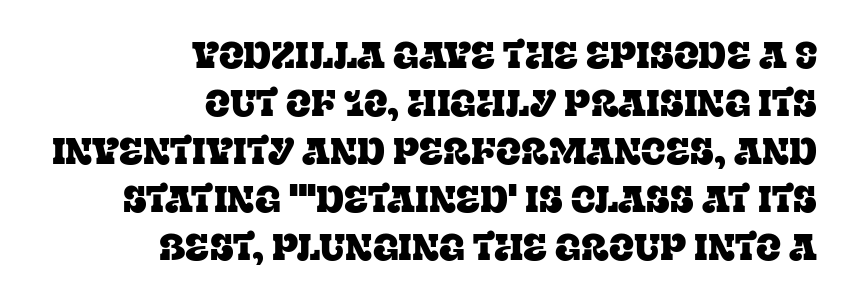
One-word summary of the alignment: right. A typesetter would label this face a serif. Think of a printed novel: that variable character pitch is what you see here. Regular leading.
